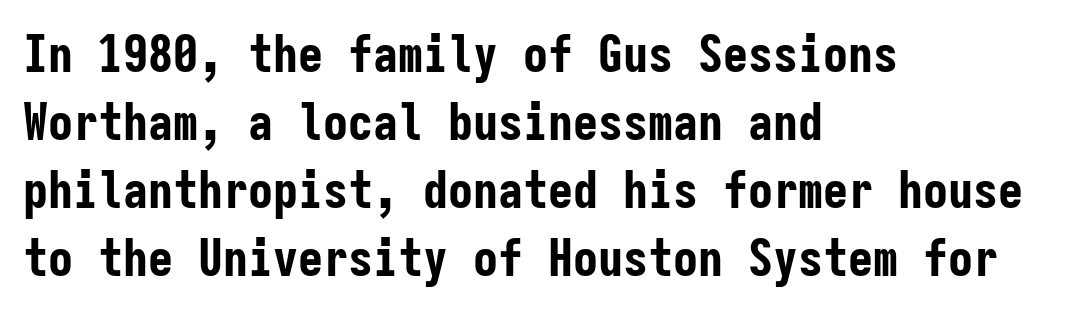
The image shows 50 px bold, condensed sans-serif type, upright, monospaced; set left-aligned, normal line spacing (1.36x), normal letter spacing, not underlined; low stroke contrast and a medium x-height.
